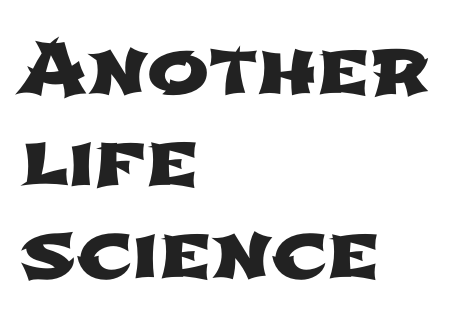
Quick note: underline off. The passage shown is typed in a proportional face where columns would drift. Here the glyphs are tracked normally, forming tight word shapes. The passage shown is typeset with a sans-serif family.
